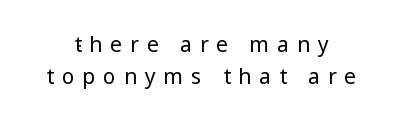
Honestly, the row spacing looks completely unremarkable. Weight: regular or lighter. This is the regular roman posture of the typeface. In CSS terms this would be text-align: center. Display-style spreading of the glyphs; the letterfit is very open. Any mark beneath the type? The region is blank.
